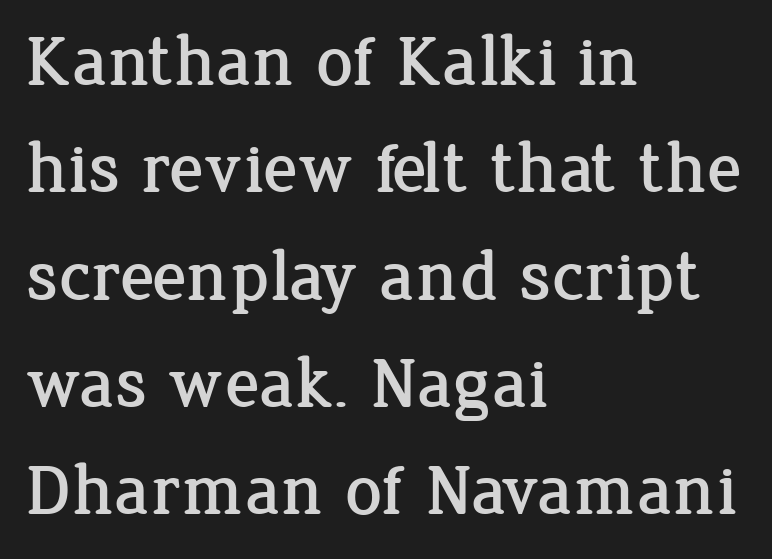
The image shows 72 px serif type, upright; set left-aligned, normal line spacing (1.49x), normal letter spacing, not underlined; low stroke contrast and a medium x-height.
